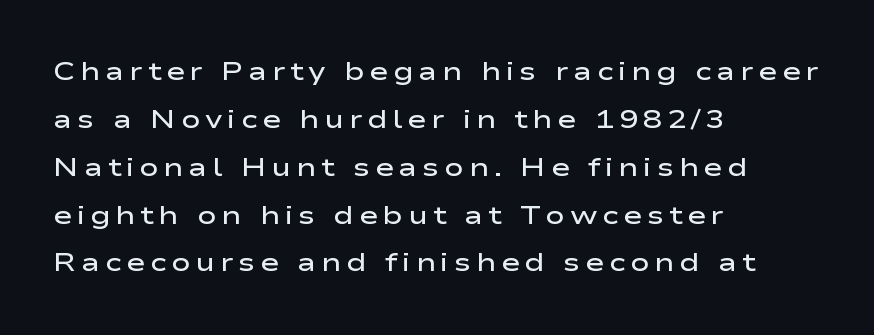
{"italic": "no", "bold": "semi", "underline": "no", "align": "left", "line_spacing_ratio": 1.84, "glyph_px": 26}
